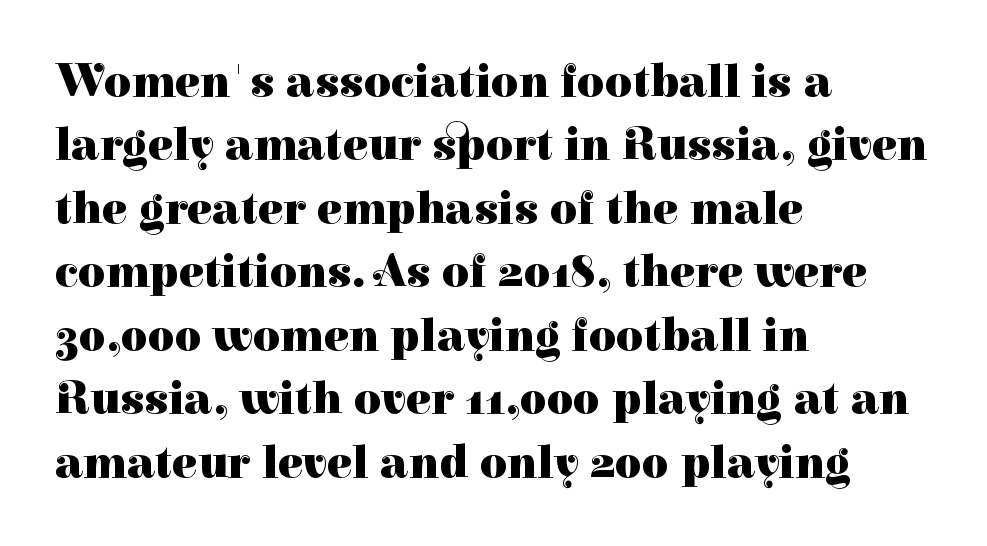
A normal amount of white space separates one row of letters from the next. The type sits square on the baseline with zero lean. The letters advance in unequal steps, a hallmark of proportional type. Bold? Absolutely — the strokes are thick and heavy.
